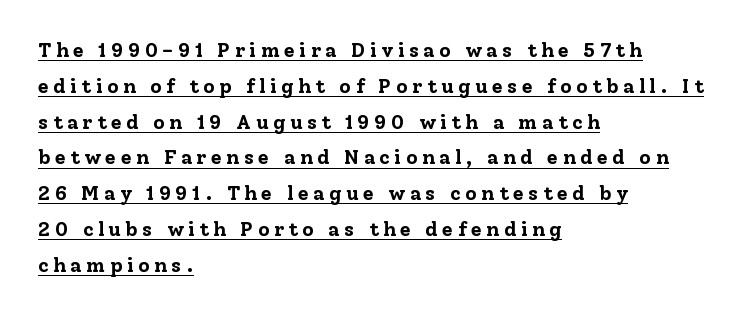
{"italic": "no", "bold": "yes", "underline": "yes", "align": "left", "line_spacing_ratio": 1.79, "letter_spacing": "wide", "letter_spacing_em": 0.22, "glyph_px": 20}
